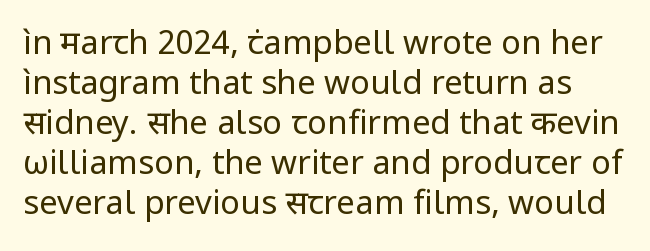
Q: Is the text bold? A: No.
Q: Is the text italic (slanted)? A: No, it is upright.
Q: Is the typeface a serif or a sans-serif typeface? A: Sans-serif.
Q: Is the text underlined? A: No.
Q: Is the spacing between letters normal or unusually wide? A: Normal.
Q: Width (condensed, normal, or wide)? A: Normal.
Q: Stroke contrast? A: Low.
Q: x-height? A: Medium.
Q: Monospaced? A: No.
